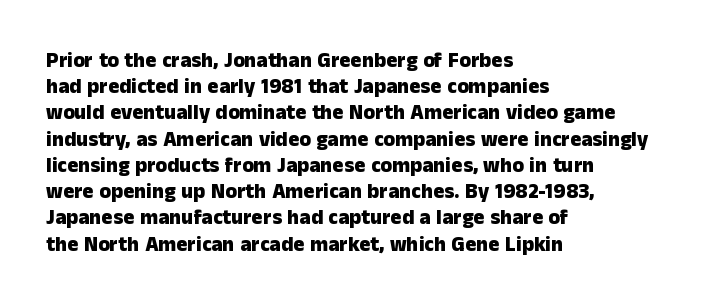
Q: Is the text bold? A: Yes.
Q: Is the text italic (slanted)? A: No, it is upright.
Q: Is the text underlined? A: No.
Q: How is the paragraph aligned? A: Left-aligned.
Q: Is the spacing between letters normal or unusually wide? A: Normal.
Q: Is the spacing between lines tight, normal or loose? A: Normal.
